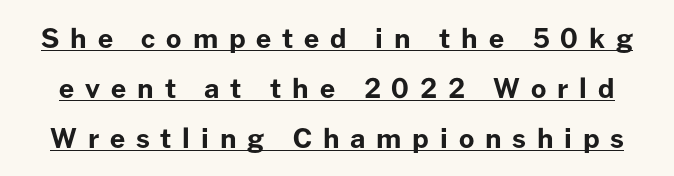
The image shows 27 px bold type, upright; set line spacing 1.85x, unusually wide letter spacing (+0.4 em), underlined.
